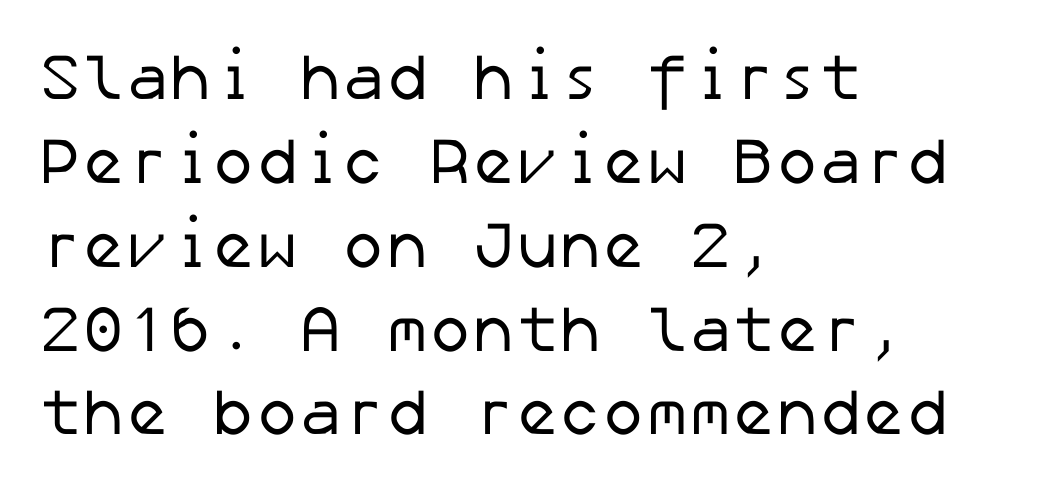
The image shows 65 px regular-weight sans-serif type; set left-aligned, normal line spacing (1.29x), normal letter spacing, not underlined; low stroke contrast and a medium x-height.
